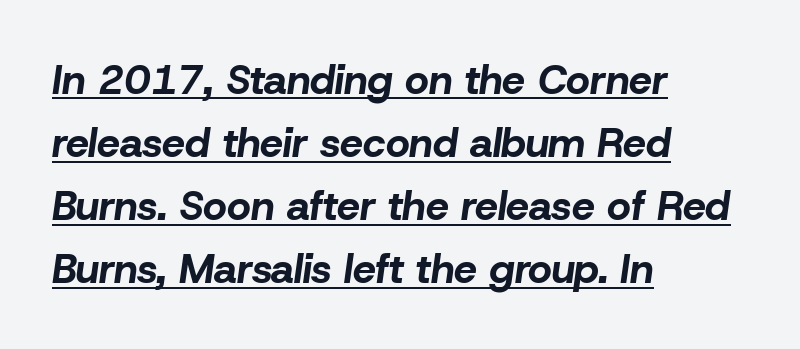
The image shows 41 px bold type, italic (leaning right); set left-aligned, normal line spacing (1.54x), normal letter spacing, underlined; low stroke contrast and a medium x-height.
